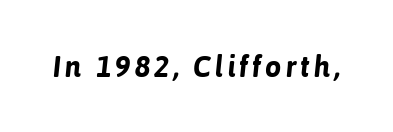
Type without underlining. The font's italic variant was chosen for this text. The typesetting leans heavy: a genuine bold. The letters advance in unequal steps, a hallmark of proportional type.
